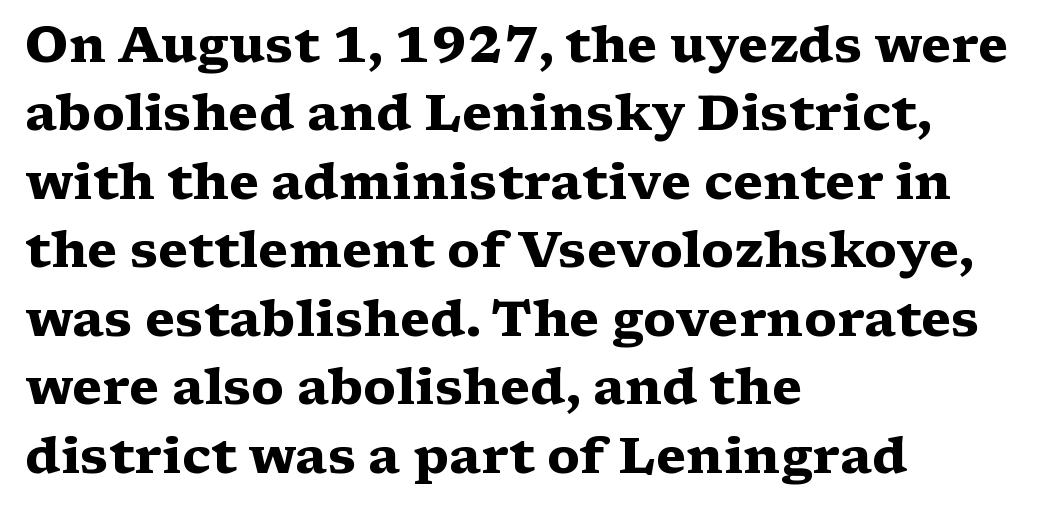
The image shows 50 px heavy, wide serif type, upright; set left-aligned, normal line spacing (1.37x), normal letter spacing, not underlined; medium stroke contrast and a medium x-height.
